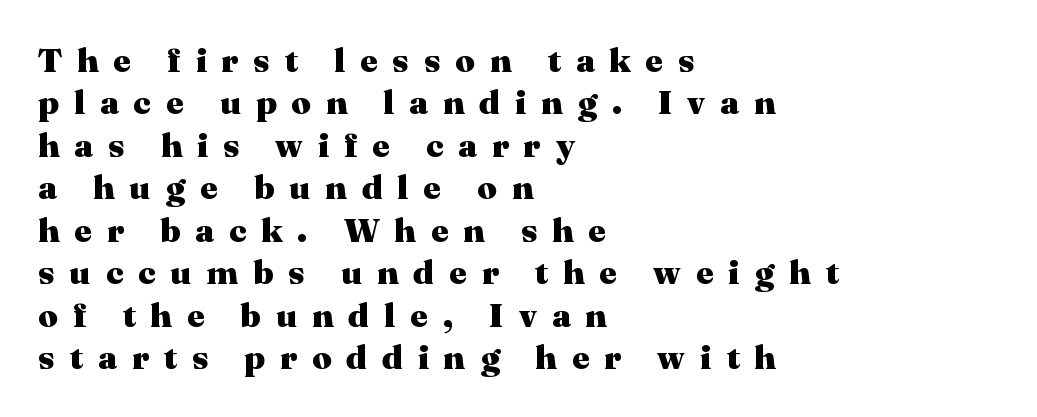
Line beginnings align vertically; line endings do not. Compared with typical body copy, the letter spacing here is much looser. A typesetter would mark this as roman, not italic. The face used here is proportionally spaced, like ordinary book or web type. Anything drawn beneath the words? Only blank space.
